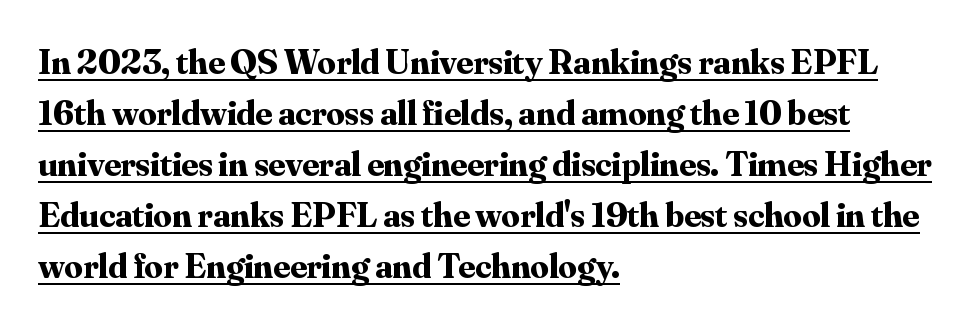
Q: Is the text bold? A: Yes.
Q: Is the text italic (slanted)? A: No, it is upright.
Q: Is the typeface a serif or a sans-serif typeface? A: Serif.
Q: Is the text underlined? A: Yes.
Q: How is the paragraph aligned? A: Left-aligned.
Q: Is the spacing between letters normal or unusually wide? A: Normal.
Q: Is the spacing between lines tight, normal or loose? A: Normal.
Q: Width (condensed, normal, or wide)? A: Normal.
Q: Stroke contrast? A: Medium.
Q: x-height? A: Small.
Q: Monospaced? A: No.
